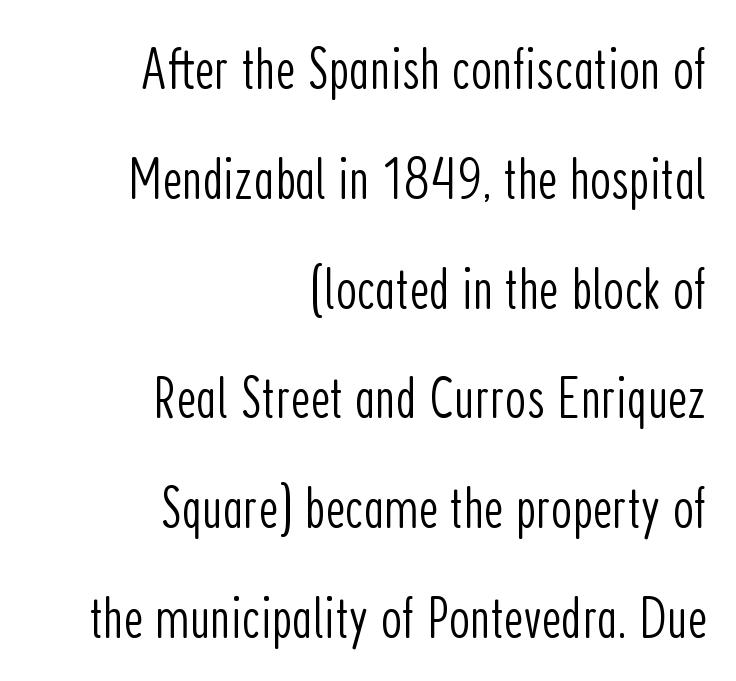
Q: Is the text bold? A: No.
Q: Is the text italic (slanted)? A: No, it is upright.
Q: Is the typeface a serif or a sans-serif typeface? A: Sans-serif.
Q: Is the text underlined? A: No.
Q: How is the paragraph aligned? A: Right-aligned.
Q: Is the spacing between letters normal or unusually wide? A: Normal.
Q: Width (condensed, normal, or wide)? A: Condensed.
Q: Stroke contrast? A: Low.
Q: x-height? A: Medium.
Q: Monospaced? A: No.
